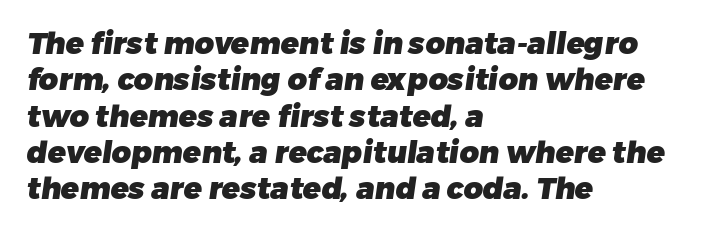
The image shows 30 px heavy sans-serif type; set left-aligned, line spacing 1.21x, normal letter spacing, not underlined; low stroke contrast and a medium x-height.
